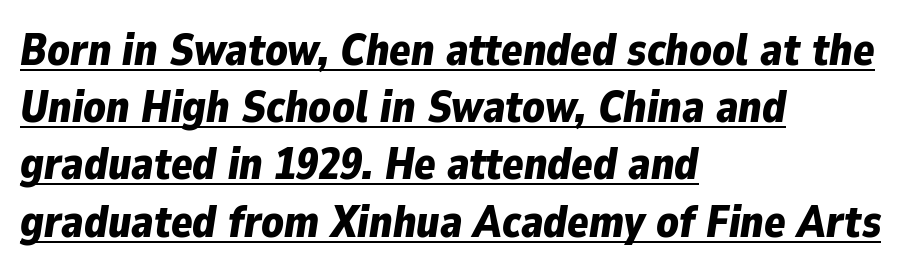
Compared with undecorated copy, this sample adds a rule below the words. Plenty of ink on the page — the face is bold. All the whitespace from short lines collects on the right. In terms of leading, this rendering sits right in the middle.
